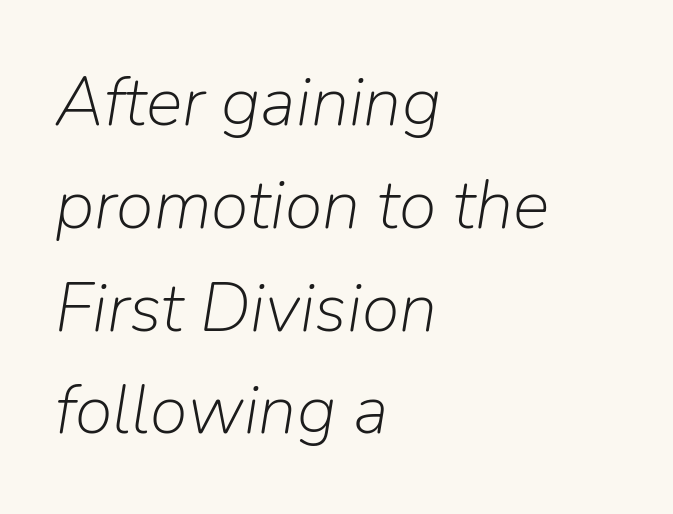
Q: Is the text bold? A: No.
Q: Is the text italic (slanted)? A: Yes, it leans right by about 9 degrees.
Q: Is the text underlined? A: No.
Q: How is the paragraph aligned? A: Left-aligned.
Q: Is the spacing between letters normal or unusually wide? A: Normal.
Q: Is the spacing between lines tight, normal or loose? A: Normal.
Q: Width (condensed, normal, or wide)? A: Normal.
Q: Stroke contrast? A: Low.
Q: x-height? A: Medium.
Q: Monospaced? A: No.
